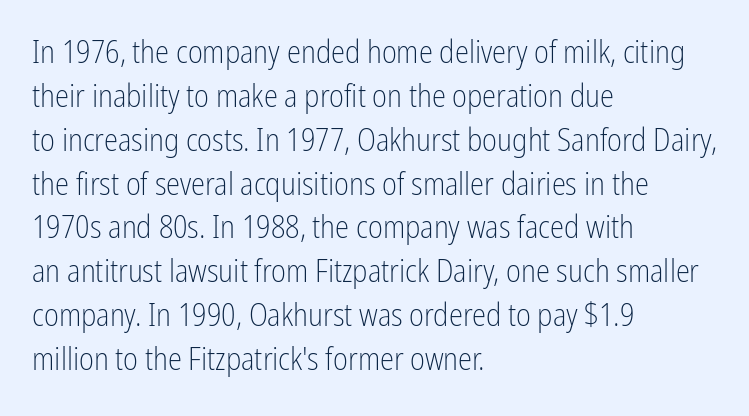
Has an underline been added? It has not. This rendering employs a face without finishing strokes, i.e., a sans-serif. The letters stand upright; this is a roman face. The cut favours lightness, reaching ordinary text weight at its darkest. Whoever set this chose a conventional vertical rhythm. This rendering uses left alignment, leaving the right contour irregular.
